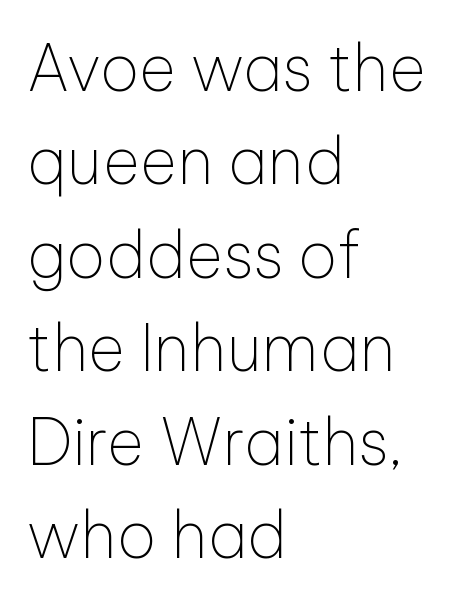
{"serif": "no", "italic": "no", "bold": "no", "weight": "thin", "width": "normal", "stroke_contrast": "low", "x_height": "medium", "monospaced": "no", "underline": "no", "align": "left", "line_spacing": "normal", "line_spacing_ratio": 1.46, "letter_spacing": "normal", "letter_spacing_em": 0.0, "glyph_px": 64}
